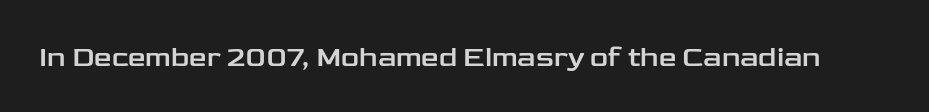
Q: Is the text italic (slanted)? A: No, it is upright.
Q: Is the typeface a serif or a sans-serif typeface? A: Sans-serif.
Q: Is the text underlined? A: No.
Q: Is the spacing between letters normal or unusually wide? A: Normal.
Q: Width (condensed, normal, or wide)? A: Wide.
Q: Stroke contrast? A: Low.
Q: x-height? A: Medium.
Q: Monospaced? A: No.
